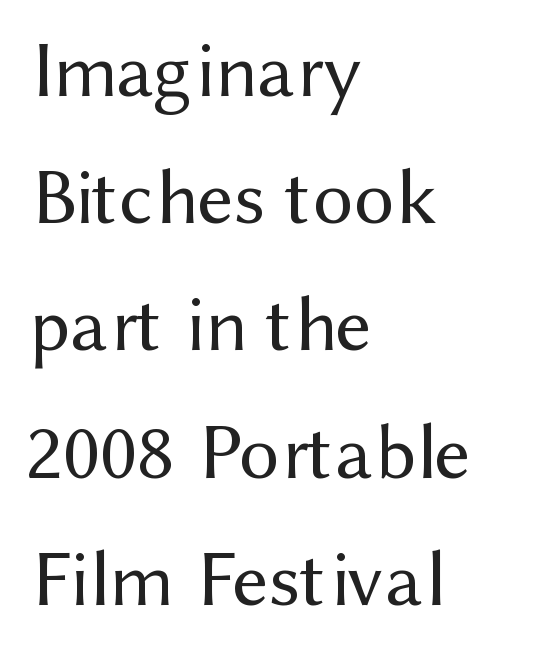
Where is the straight margin? On the left. Decoration check: the copy has no underline. Rendered with straight, roman letterforms. The line-height multiplier appears to be the usual default. The gaps between neighbouring characters are ordinary and unremarkable. Is this a fixed-width face? No — the glyphs have proportional, varying widths.
